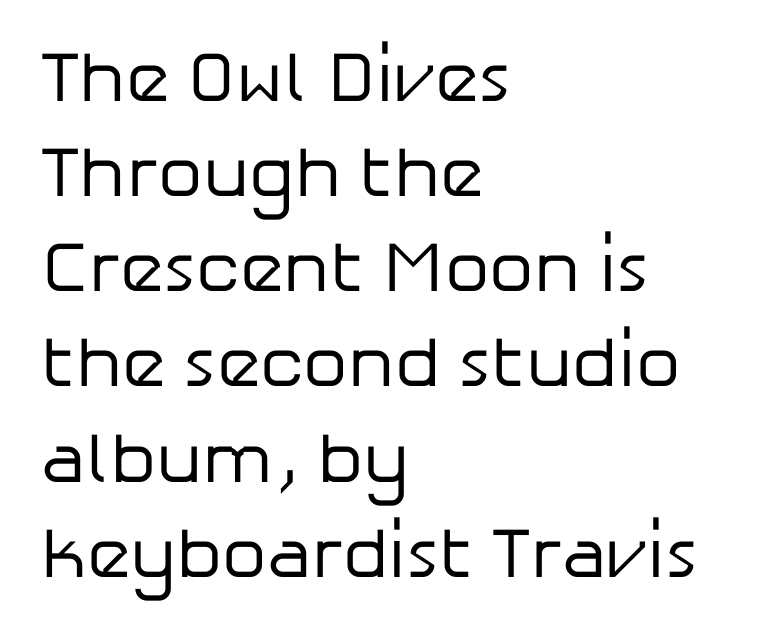
{"serif": "no", "italic": "no", "bold": "no", "weight": "regular", "width": "normal", "stroke_contrast": "low", "x_height": "medium", "monospaced": "no", "underline": "no", "align": "left", "line_spacing": "normal", "line_spacing_ratio": 1.34, "letter_spacing": "normal", "letter_spacing_em": 0.0, "glyph_px": 71}
